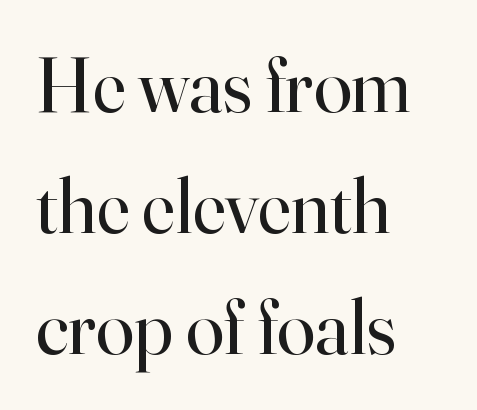
The image shows 77 px regular-weight serif type, upright; set left-aligned, normal line spacing (1.57x), normal letter spacing, not underlined; high stroke contrast and a small x-height.
